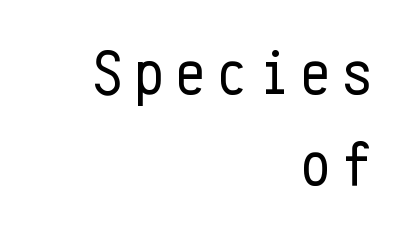
{"serif": "no", "italic": "no", "bold": "no", "weight": "regular", "width": "condensed", "stroke_contrast": "low", "x_height": "medium", "monospaced": "yes", "underline": "no", "align": "right", "line_spacing": "normal", "line_spacing_ratio": 1.4, "glyph_px": 65}
